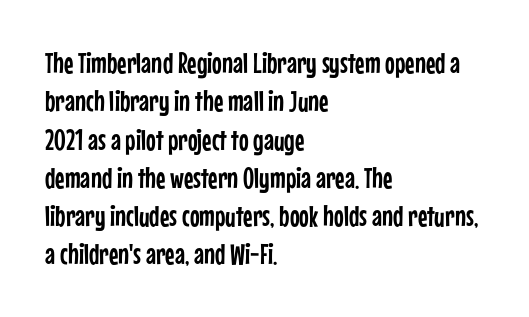
Q: Is the text italic (slanted)? A: No, it is upright.
Q: Is the typeface a serif or a sans-serif typeface? A: Sans-serif.
Q: Is the text underlined? A: No.
Q: How is the paragraph aligned? A: Left-aligned.
Q: Is the spacing between letters normal or unusually wide? A: Normal.
Q: Is the spacing between lines tight, normal or loose? A: Normal.
Q: Width (condensed, normal, or wide)? A: Condensed.
Q: Stroke contrast? A: Low.
Q: x-height? A: Medium.
Q: Monospaced? A: No.
